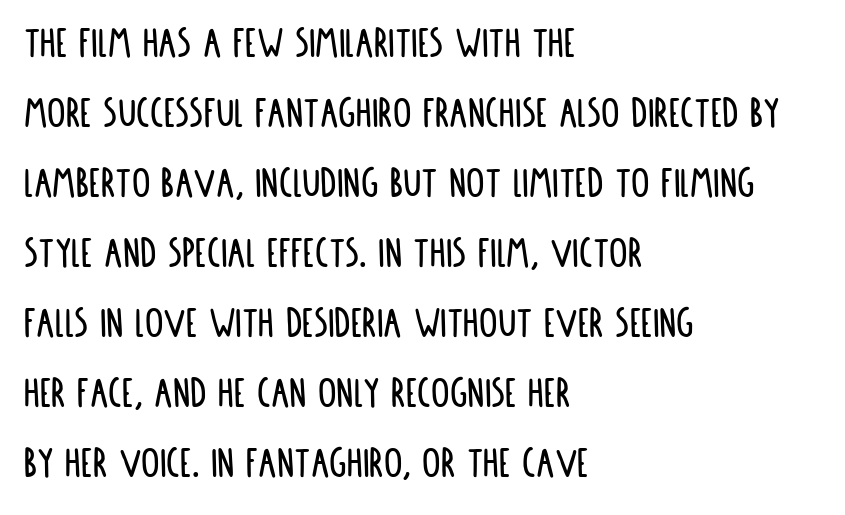
Q: Is the text italic (slanted)? A: No, it is upright.
Q: Is the typeface a serif or a sans-serif typeface? A: Sans-serif.
Q: Is the text underlined? A: No.
Q: How is the paragraph aligned? A: Left-aligned.
Q: Is the spacing between letters normal or unusually wide? A: Normal.
Q: Is the spacing between lines tight, normal or loose? A: Normal.
Q: Width (condensed, normal, or wide)? A: Condensed.
Q: Stroke contrast? A: Low.
Q: x-height? A: Large.
Q: Monospaced? A: No.
